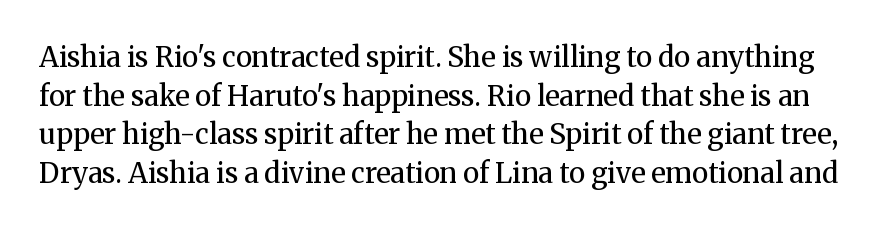
{"serif": "yes", "italic": "no", "bold": "no", "weight": "regular", "width": "normal", "stroke_contrast": "medium", "x_height": "medium", "monospaced": "no", "underline": "no", "line_spacing": "normal", "line_spacing_ratio": 1.38, "letter_spacing": "normal", "letter_spacing_em": 0.0, "glyph_px": 28}
